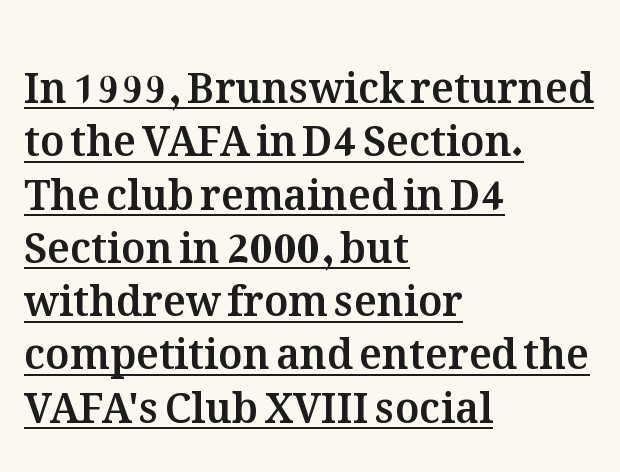
Q: Is the text italic (slanted)? A: No, it is upright.
Q: Is the text underlined? A: Yes.
Q: How is the paragraph aligned? A: Left-aligned.
Q: Is the spacing between letters normal or unusually wide? A: Normal.
Q: Is the spacing between lines tight, normal or loose? A: Normal.
Q: Width (condensed, normal, or wide)? A: Normal.
Q: Stroke contrast? A: Medium.
Q: x-height? A: Medium.
Q: Monospaced? A: No.
